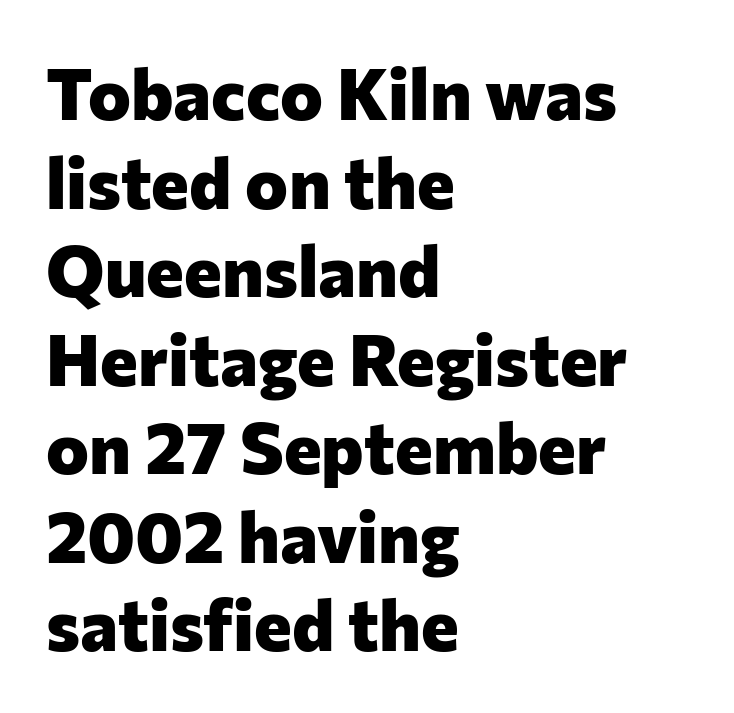
{"serif": "no", "italic": "no", "bold": "yes", "weight": "heavy", "width": "normal", "stroke_contrast": "low", "x_height": "medium", "monospaced": "no", "underline": "no", "align": "left", "line_spacing_ratio": 1.23, "letter_spacing": "normal", "letter_spacing_em": 0.0, "glyph_px": 72}
